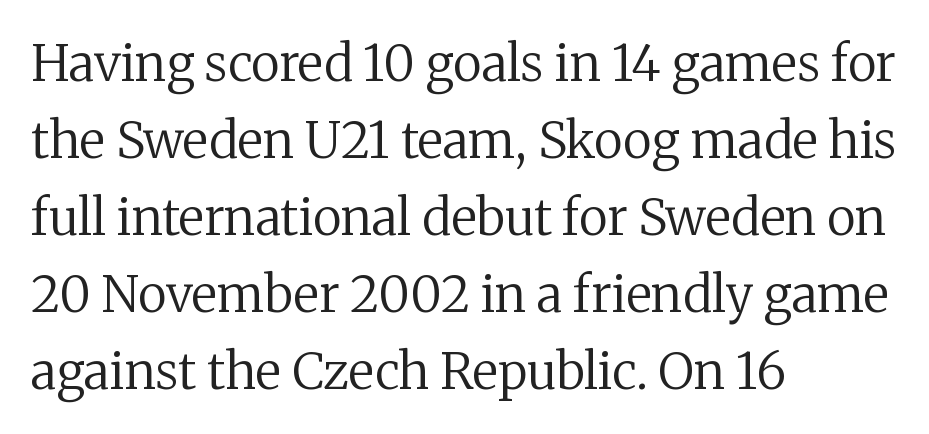
The space beneath each line is pristine and unruled. Default kerning and tracking; the words read as compact shapes. These lines are composed in type with serifs. Alignment: flush left. The rendering uses natural spacing where letterforms have individual widths.
